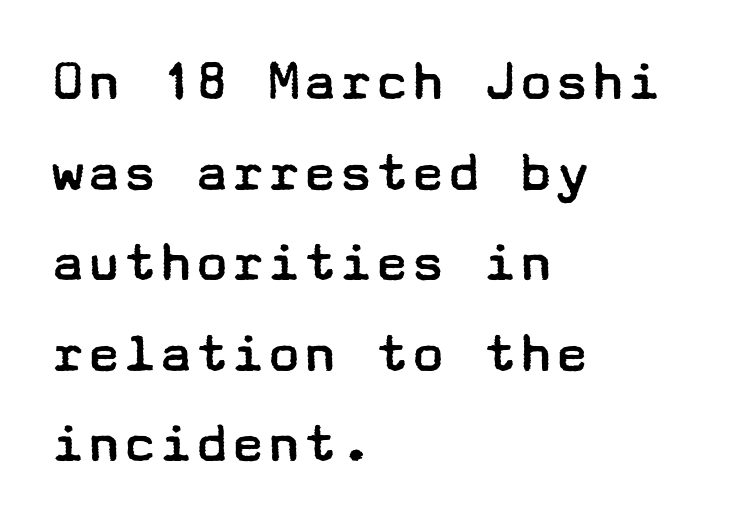
Look at the tracking — it's just the regular setting, nothing added. The lettering holds an erect, upright posture throughout. Each row of text sits above clean, open space. No letter is thick-stroked: the sample isn't bold.
